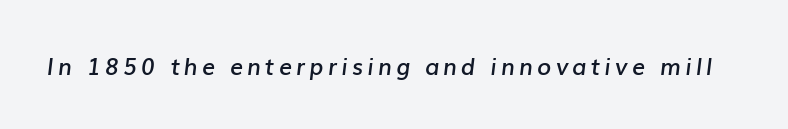
Q: Is the text bold? A: Semi-bold.
Q: Is the text italic (slanted)? A: Yes, it leans right by about 7 degrees.
Q: Is the text underlined? A: No.
